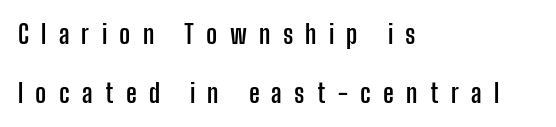
Regarding leading, the lines here are spaced well apart. You'd pick this weight for a headline — it's a proper bold. The rag falls on the right side of this text block. Style check: upright.
